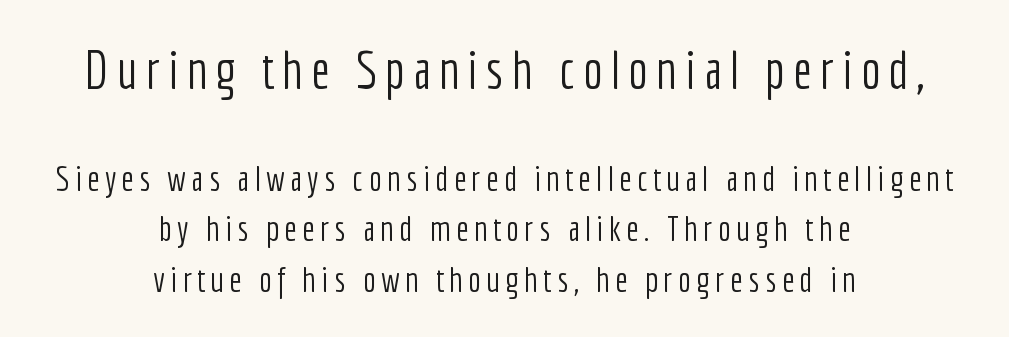
The space between consecutive lines is moderate. Caption: face not bold, strokes unweighted. Note the varied advance widths — an 'i' is clearly narrower than an 'm'. The compositor balanced each line on the midline.
